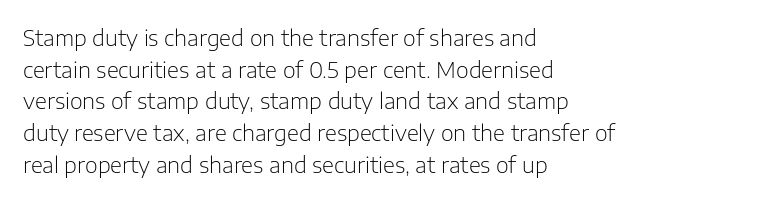
Ordinary non-slanted type is in use. Whoever set this chose a conventional vertical rhythm. Nothing unusual about the tracking: characters are spaced as the font intends. Every row of glyphs begins at an identical x-position on the left.
